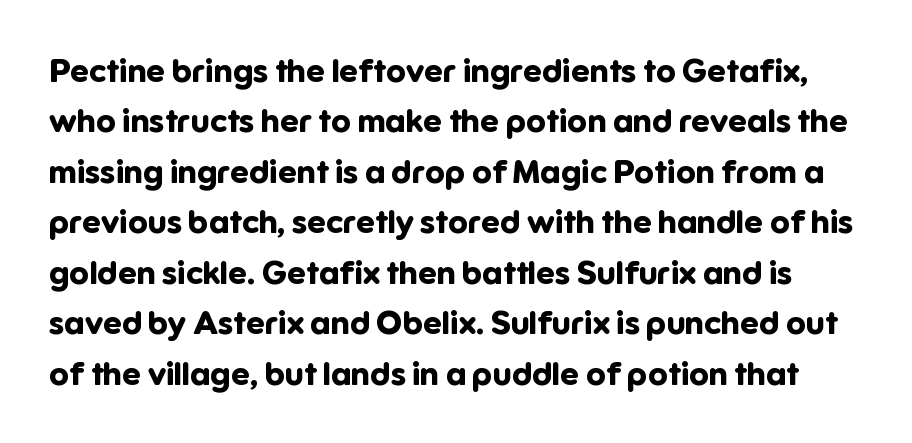
The letters carry no serifs — their stems end cleanly without finishing strokes. Horizontal bands of white between lines are of average thickness. In terms of posture, this sample is upright. The baseline area is clear. The sample has been set heavy, in full bold.
